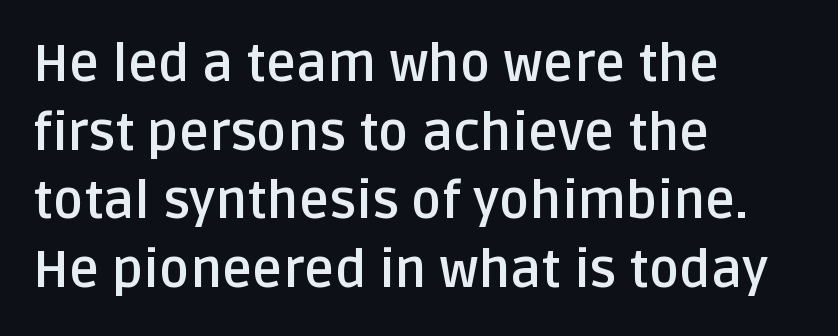
These lines are set flush left with a ragged right edge. You'd pick this weight for a headline — it's a proper bold. Unlike italic type, these characters show no tilt at all. Short note: letters normally spaced.
